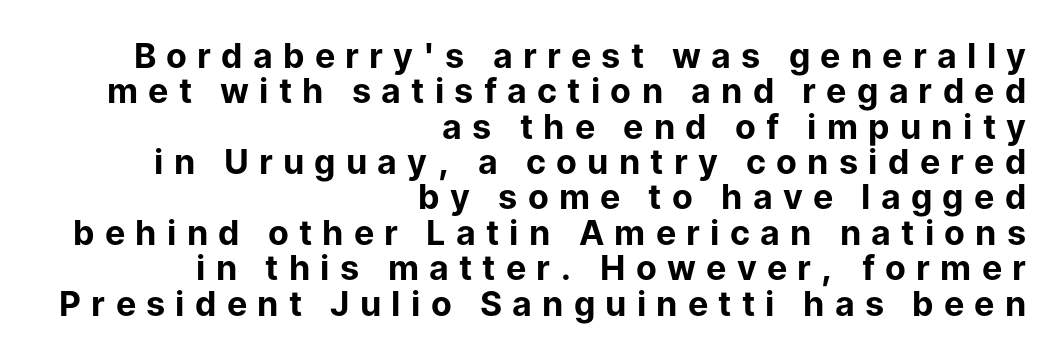
The image shows 34 px bold sans-serif type, upright; set right-aligned, tight line spacing (1.04x), unusually wide letter spacing (+0.3 em), not underlined; low stroke contrast and a medium x-height.
